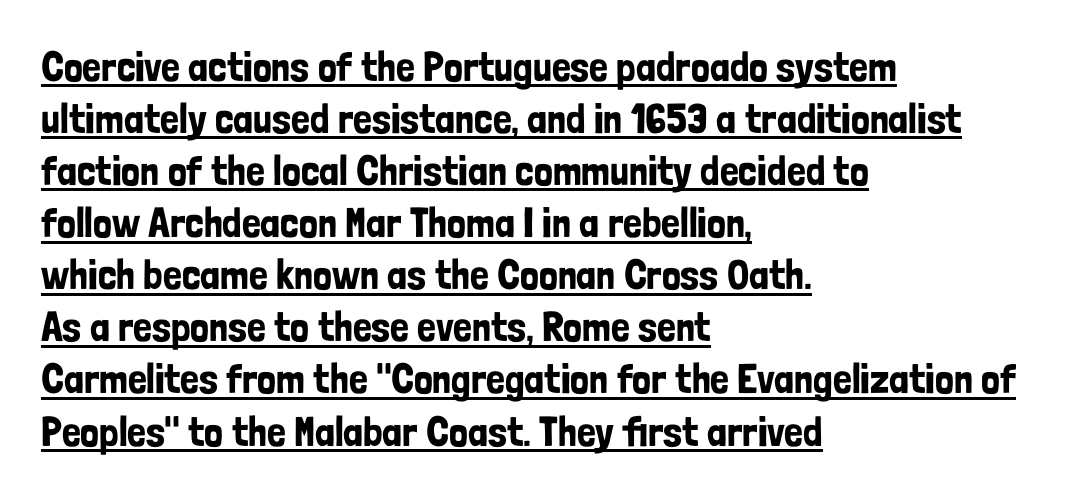
This rendering leaves character spacing at its baseline value. The designer went with a sans here, leaving each stem footless. The passage is arranged the way most books set body copy — flush left. The axis of the letterforms is exactly vertical. Varying glyph widths throughout — classic text-font behaviour. Underlined type.
